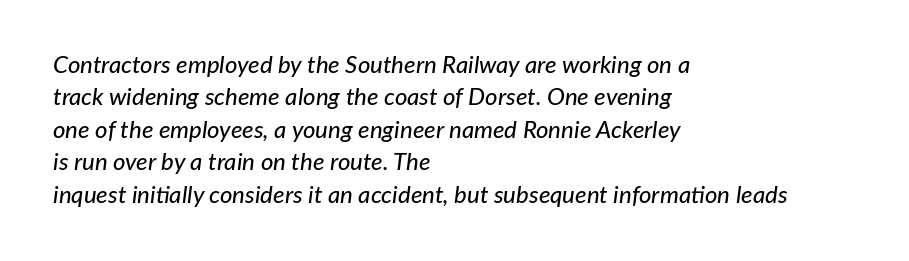
The image shows 24 px text type, italic (leaning right); set left-aligned, normal line spacing (1.35x), normal letter spacing, not underlined.
